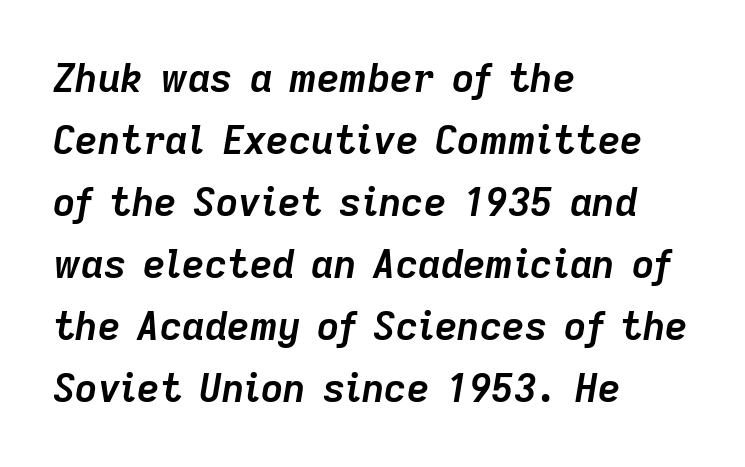
{"italic": "yes", "lean": "right", "slant_degrees": 9, "bold": "yes", "weight": "semibold", "width": "normal", "stroke_contrast": "low", "x_height": "medium", "monospaced": "no", "underline": "no", "align": "left", "line_spacing": "normal", "line_spacing_ratio": 1.59, "letter_spacing": "normal", "letter_spacing_em": 0.0, "glyph_px": 39}
